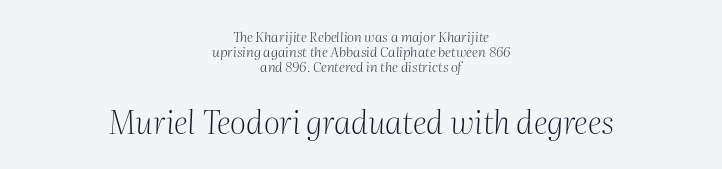
A typesetter would call this proportional, since set widths differ per character. The block of text is dense from top to bottom, with scant space between rows. Note: smaller setting up top, larger setting below. Default kerning and tracking; the words read as compact shapes. Type without underlining.
